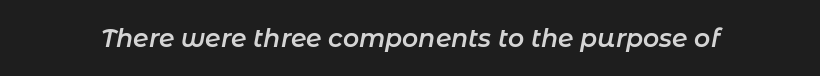
The image shows 25 px text type, italic (leaning right); set normal letter spacing, not underlined.
